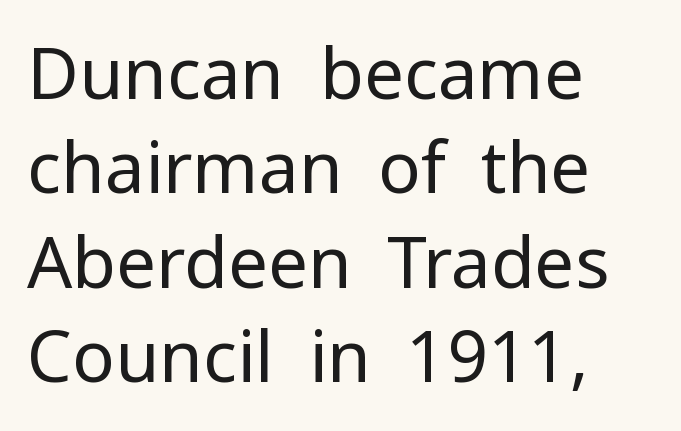
Q: Is the text bold? A: No.
Q: Is the text italic (slanted)? A: No, it is upright.
Q: Is the typeface a serif or a sans-serif typeface? A: Sans-serif.
Q: Is the text underlined? A: No.
Q: How is the paragraph aligned? A: Left-aligned.
Q: Is the spacing between letters normal or unusually wide? A: Normal.
Q: Is the spacing between lines tight, normal or loose? A: Normal.
Q: Width (condensed, normal, or wide)? A: Normal.
Q: Stroke contrast? A: Low.
Q: x-height? A: Medium.
Q: Monospaced? A: No.
